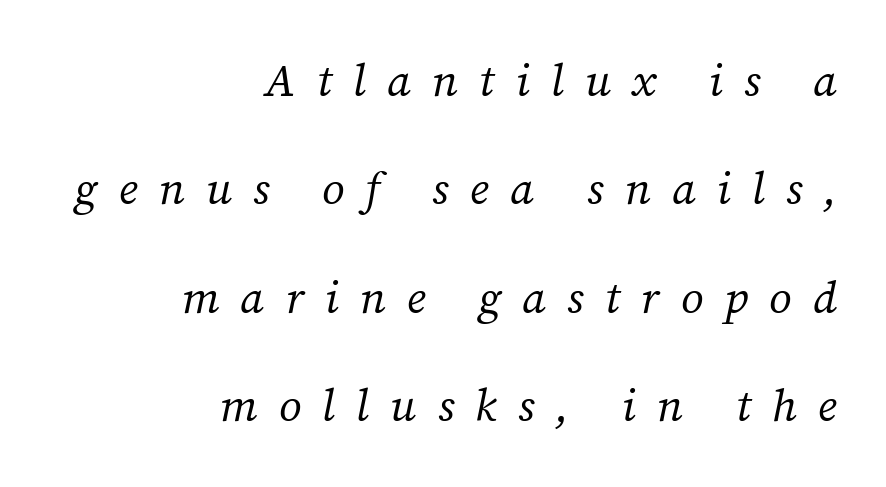
Q: Is the text bold? A: No.
Q: Is the text italic (slanted)? A: Yes, it leans right by about 12 degrees.
Q: Is the typeface a serif or a sans-serif typeface? A: Serif.
Q: Is the text underlined? A: No.
Q: How is the paragraph aligned? A: Right-aligned.
Q: Is the spacing between letters normal or unusually wide? A: Unusually wide.
Q: Is the spacing between lines tight, normal or loose? A: Loose.
Q: Width (condensed, normal, or wide)? A: Normal.
Q: Stroke contrast? A: Medium.
Q: x-height? A: Medium.
Q: Monospaced? A: No.
